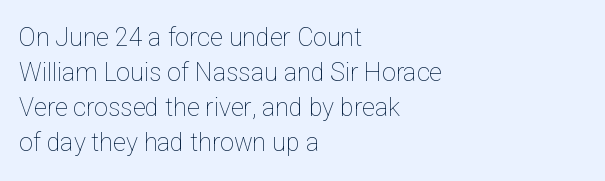
The image shows 25 px text type, upright; set left-aligned, normal line spacing (1.4x), normal letter spacing, not underlined.
